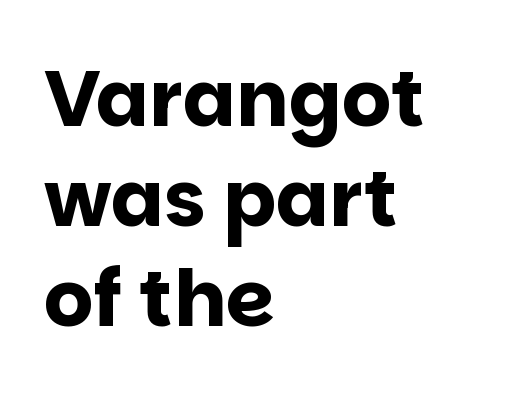
Q: Is the text bold? A: Yes.
Q: Is the text italic (slanted)? A: No, it is upright.
Q: Is the typeface a serif or a sans-serif typeface? A: Sans-serif.
Q: Is the text underlined? A: No.
Q: How is the paragraph aligned? A: Left-aligned.
Q: Is the spacing between letters normal or unusually wide? A: Normal.
Q: Is the spacing between lines tight, normal or loose? A: Normal.
Q: Width (condensed, normal, or wide)? A: Normal.
Q: Stroke contrast? A: Low.
Q: x-height? A: Large.
Q: Monospaced? A: No.
